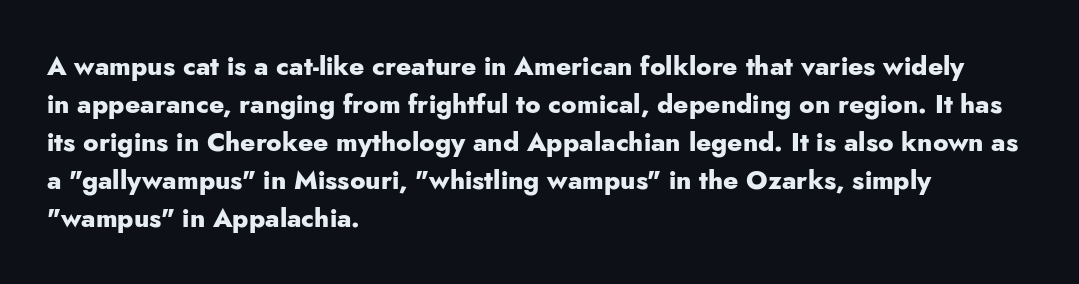
Q: Is the text bold? A: Yes.
Q: Is the text italic (slanted)? A: No, it is upright.
Q: Is the text underlined? A: No.
Q: How is the paragraph aligned? A: Left-aligned.
Q: Is the spacing between letters normal or unusually wide? A: Normal.
Q: Is the spacing between lines tight, normal or loose? A: Normal.
